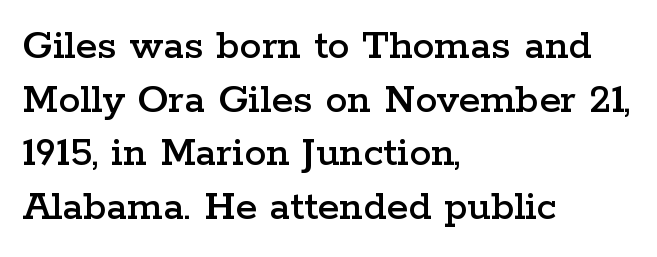
Q: Is the text italic (slanted)? A: No, it is upright.
Q: Is the typeface a serif or a sans-serif typeface? A: Serif.
Q: Is the text underlined? A: No.
Q: How is the paragraph aligned? A: Left-aligned.
Q: Is the spacing between letters normal or unusually wide? A: Normal.
Q: Width (condensed, normal, or wide)? A: Wide.
Q: Stroke contrast? A: Low.
Q: x-height? A: Medium.
Q: Monospaced? A: No.
